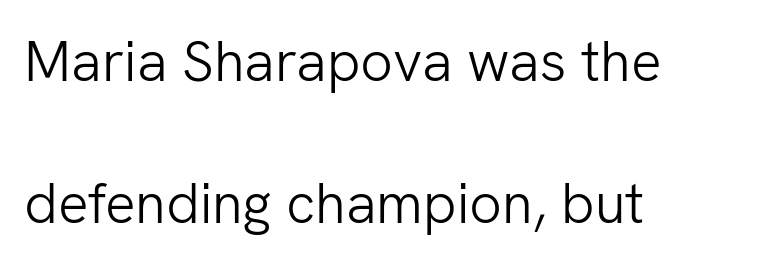
Bare-footed words on every line. Think of a printed novel: that variable character pitch is what you see here. The designer went with a sans here, leaving each stem footless. The vertical gap from one line to the next is large.
